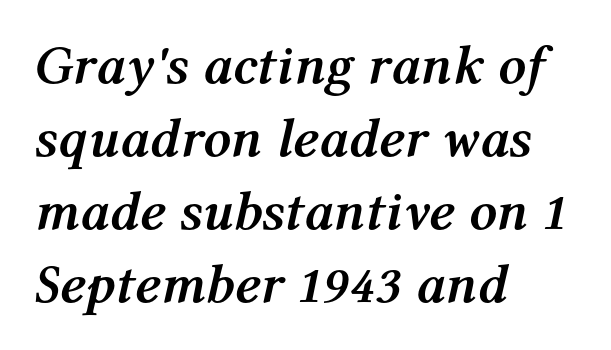
{"italic": "yes", "lean": "right", "slant_degrees": 12, "bold": "yes", "weight": "semibold", "width": "normal", "stroke_contrast": "medium", "x_height": "medium", "monospaced": "no", "underline": "no", "align": "left", "line_spacing": "normal", "line_spacing_ratio": 1.33, "letter_spacing": "normal", "letter_spacing_em": 0.0, "glyph_px": 55}
